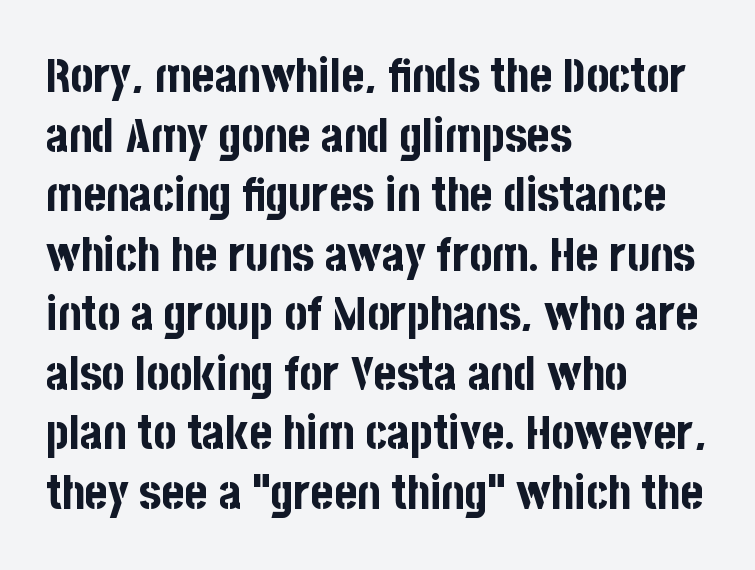
Regarding serifs, this sample does without them. A full-strength bold gives these letters their thick strokes. Which margin do the lines hug? The left one — the right edge is uneven. This sample uses plain, unmodified letter spacing. Designer's note — italics off, roman on.
